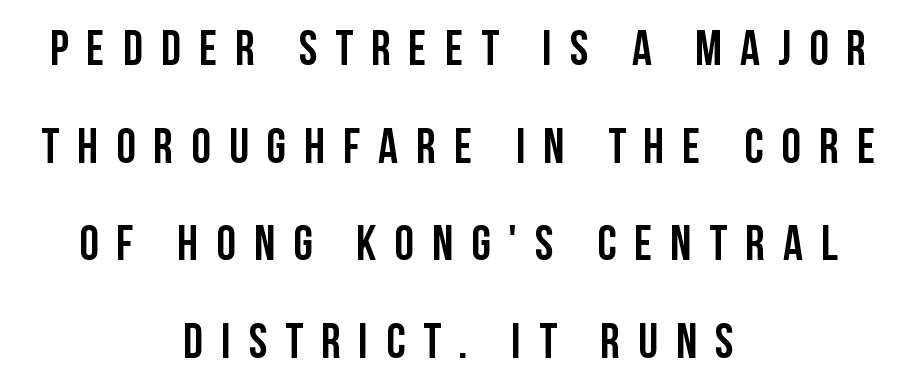
Casual observation: everything's sitting right in the middle. A roman cut, with each character standing at attention. Substantial extra tracking has been applied to these lines. The space beneath each line is pristine and unruled. Compared with typical paragraphs, the rows here are farther apart.
